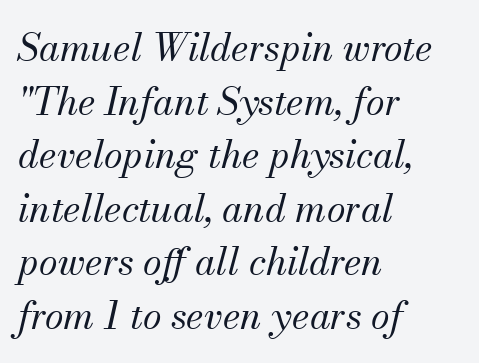
Q: Is the text bold? A: No.
Q: Is the text italic (slanted)? A: Yes, it leans right by about 13 degrees.
Q: Is the typeface a serif or a sans-serif typeface? A: Serif.
Q: Is the text underlined? A: No.
Q: How is the paragraph aligned? A: Left-aligned.
Q: Is the spacing between letters normal or unusually wide? A: Normal.
Q: Is the spacing between lines tight, normal or loose? A: Normal.
Q: Width (condensed, normal, or wide)? A: Normal.
Q: Stroke contrast? A: Medium.
Q: x-height? A: Small.
Q: Monospaced? A: No.
